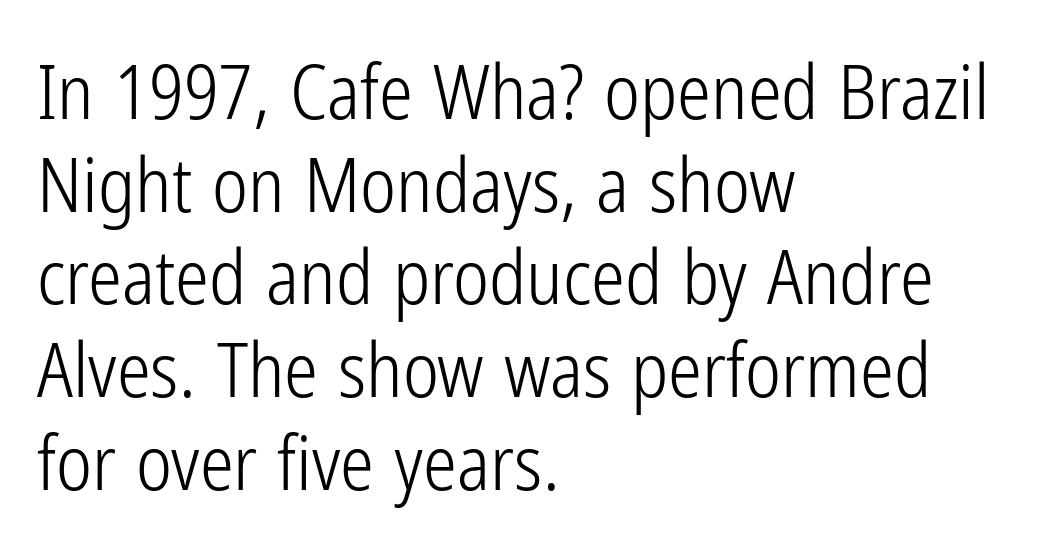
Q: Is the text bold? A: No.
Q: Is the text italic (slanted)? A: No, it is upright.
Q: Is the typeface a serif or a sans-serif typeface? A: Sans-serif.
Q: Is the text underlined? A: No.
Q: How is the paragraph aligned? A: Left-aligned.
Q: Is the spacing between letters normal or unusually wide? A: Normal.
Q: Width (condensed, normal, or wide)? A: Condensed.
Q: Stroke contrast? A: Low.
Q: x-height? A: Medium.
Q: Monospaced? A: No.
